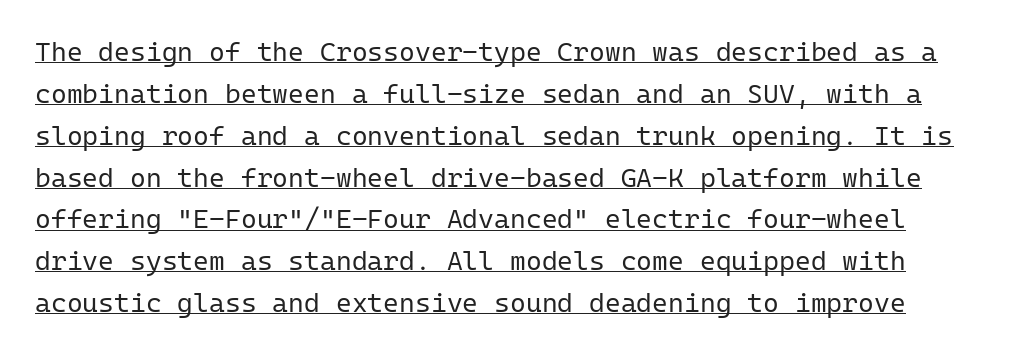
Q: Is the text bold? A: No.
Q: Is the text italic (slanted)? A: No, it is upright.
Q: Is the text underlined? A: Yes.
Q: Is the spacing between letters normal or unusually wide? A: Normal.
Q: Is the spacing between lines tight, normal or loose? A: Normal.
